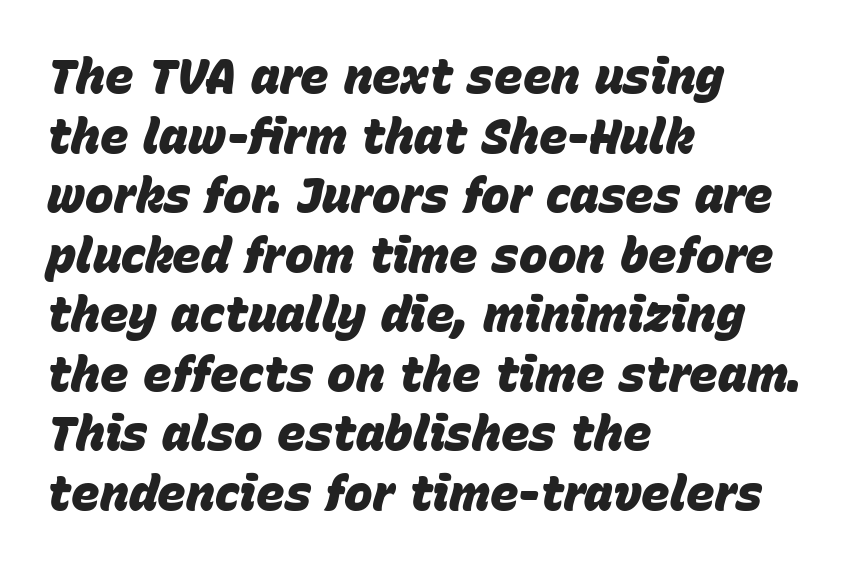
{"italic": "yes", "lean": "right", "slant_degrees": 15, "bold": "yes", "weight": "heavy", "width": "normal", "stroke_contrast": "low", "x_height": "large", "monospaced": "no", "underline": "no", "align": "left", "line_spacing_ratio": 1.24, "letter_spacing": "normal", "letter_spacing_em": 0.0, "glyph_px": 48}
